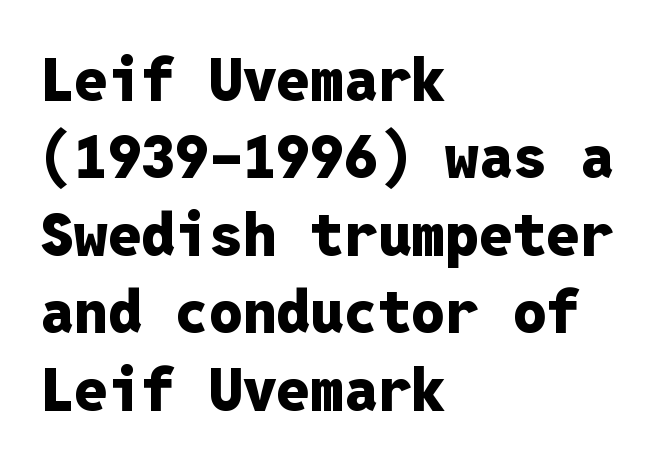
It's the straight-up-and-down kind of type. This is sans-serif lettering, the kind often seen on screens and signage. Type without underlining. Tracking value appears to be zero — textbook default spacing.
